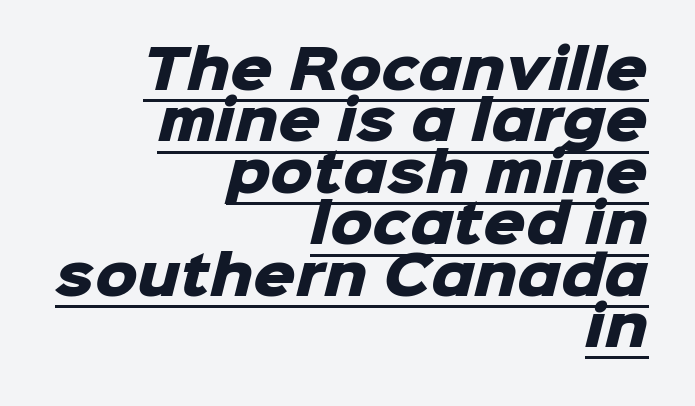
Leading is clearly below the norm, producing a dense column. Caption: bold face, heavy strokes. Spacing verdict: proportional, widths tailored to each character. What stands out about the letter spacing? Nothing — it is the standard amount. This is sans-serif lettering, the kind often seen on screens and signage.
